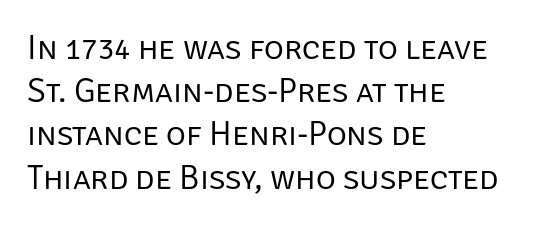
Q: Is the text bold? A: No.
Q: Is the text italic (slanted)? A: No, it is upright.
Q: Is the typeface a serif or a sans-serif typeface? A: Sans-serif.
Q: Is the text underlined? A: No.
Q: How is the paragraph aligned? A: Left-aligned.
Q: Is the spacing between letters normal or unusually wide? A: Normal.
Q: Is the spacing between lines tight, normal or loose? A: Normal.
Q: Width (condensed, normal, or wide)? A: Normal.
Q: Stroke contrast? A: Low.
Q: x-height? A: Large.
Q: Monospaced? A: No.
